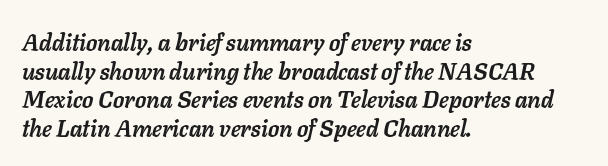
Emphasis-style slanted type is in use. These lines keep a tight, regular rhythm from letter to letter. Set as a true bold cut, around the 700 mark. Descenders hang freely into open space. Which margin do the lines hug? The left one — the right edge is uneven.
